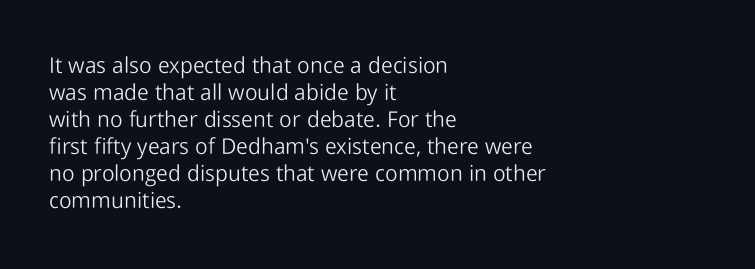
Q: Is the text bold? A: No.
Q: Is the text italic (slanted)? A: No, it is upright.
Q: Is the text underlined? A: No.
Q: How is the paragraph aligned? A: Left-aligned.
Q: Is the spacing between letters normal or unusually wide? A: Normal.
